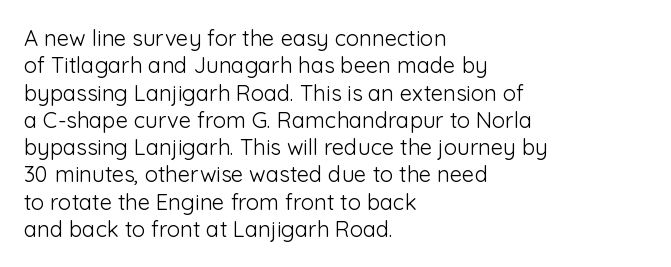
Rendered with straight, roman letterforms. Weight: not bold — regular or lighter. Words appear dense and cohesive because spacing is normal. Horizontal alignment here is leftward, the default for most running prose. A clean baseline with only descenders dipping below it.
